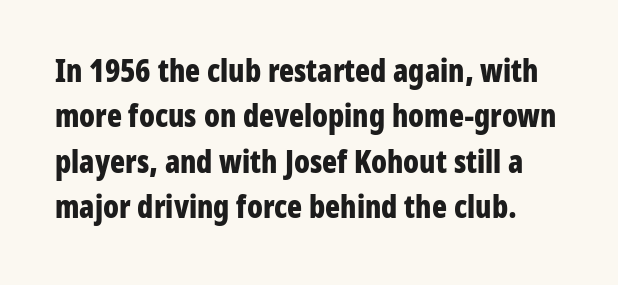
Q: Is the text bold? A: Yes.
Q: Is the text italic (slanted)? A: No, it is upright.
Q: Is the typeface a serif or a sans-serif typeface? A: Sans-serif.
Q: Is the text underlined? A: No.
Q: Is the spacing between letters normal or unusually wide? A: Normal.
Q: Is the spacing between lines tight, normal or loose? A: Normal.
Q: Width (condensed, normal, or wide)? A: Condensed.
Q: Stroke contrast? A: Low.
Q: x-height? A: Medium.
Q: Monospaced? A: No.
